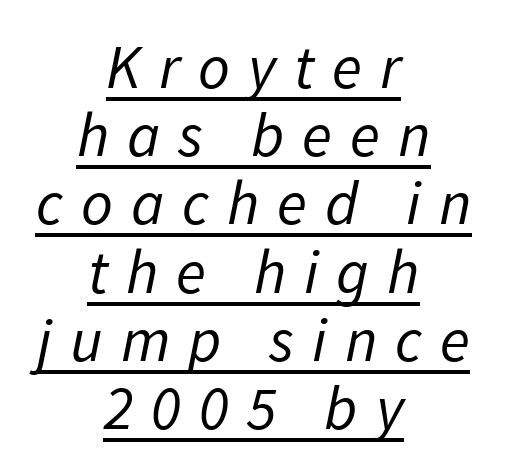
Yep, that's italic — everything's leaning. One glance says dense: line gaps are narrower than usual. Stroke thickness stays within the range of a standard reading face or lighter. These lines have a slow, spaced-out rhythm from letter to letter. This sample has the flowing, uneven cadence of proportional lettering. Typeset on center — no edge is straight.
